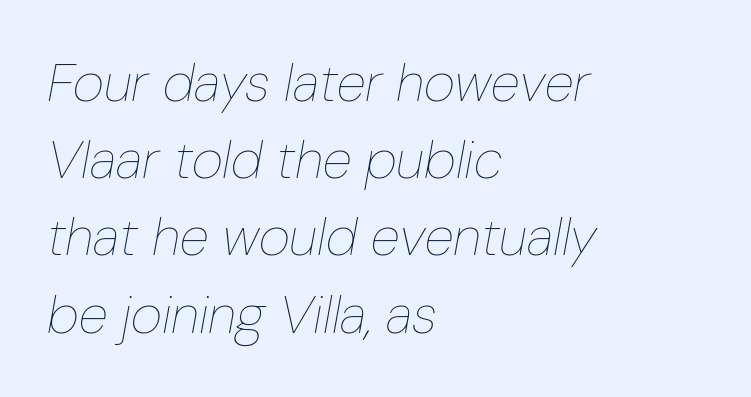
The image shows 54 px thin, condensed type, italic (leaning right); set left-aligned, normal line spacing (1.43x), normal letter spacing, not underlined; low stroke contrast and a medium x-height.
